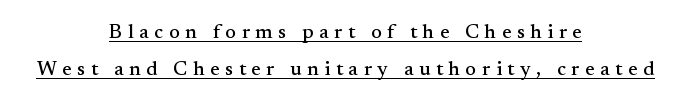
{"italic": "no", "underline": "yes", "align": "center", "line_spacing_ratio": 1.85, "letter_spacing": "wide", "letter_spacing_em": 0.28, "glyph_px": 20}
